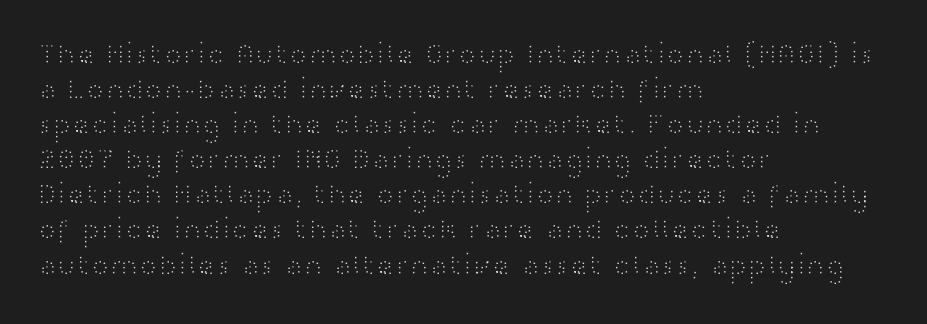
{"serif": "no", "italic": "no", "bold": "no", "weight": "light", "width": "wide", "stroke_contrast": "high", "x_height": "medium", "monospaced": "no", "underline": "no", "align": "left", "line_spacing_ratio": 1.21, "letter_spacing": "normal", "letter_spacing_em": 0.0, "glyph_px": 29}
